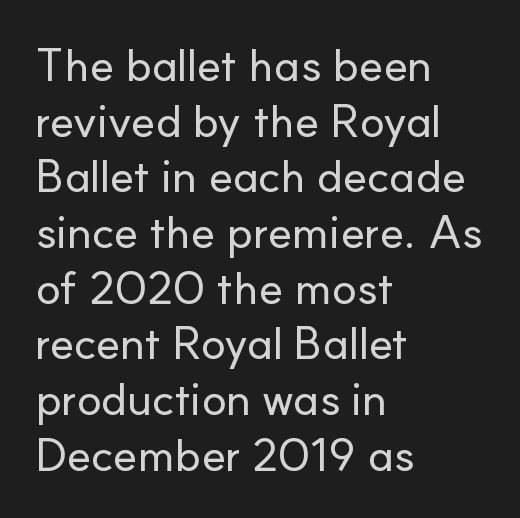
When letters stand straight like this, we call the style roman or upright. The letters advance in unequal steps, a hallmark of proportional type. Letterform terminals end flat and unadorned throughout the passage. Tracking here is standard; glyphs follow each other at the usual distance.
